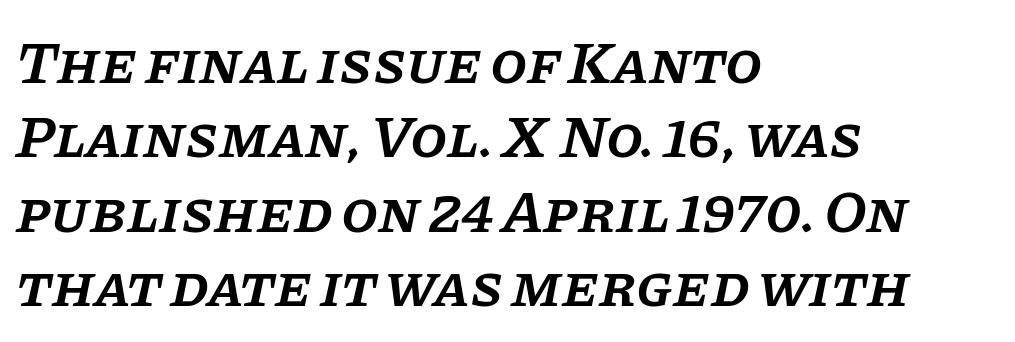
Think of a printed novel: that variable character pitch is what you see here. Check the space under the baseline: it is left empty. What weight is shown? A semibold, between regular and bold. The face used here has a pronounced slope to its letters. Every row of glyphs begins at an identical x-position on the left.
